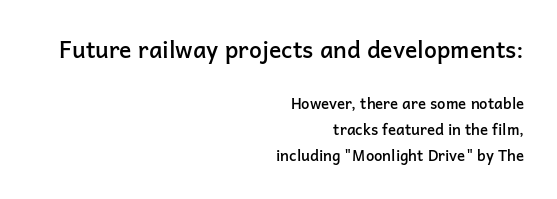
The image shows 23 px text type, upright; set right-aligned, line spacing 1.75x, normal letter spacing, not underlined; the first (top) block is 1.53x larger.
